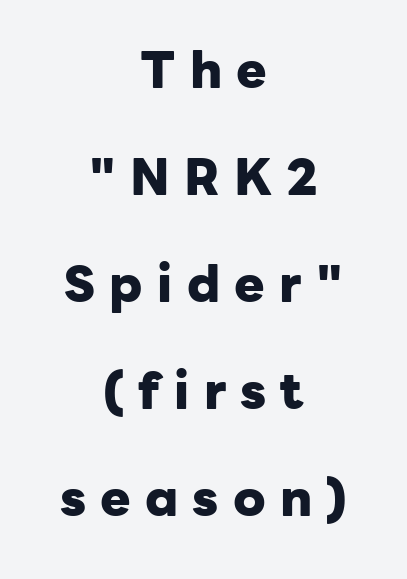
Typographically, this falls in the sans-serif category. The rendering uses a large line-height, opening up the rows. Each row of text sits above clean, open space. The rendering positions every line midway between the sides.
